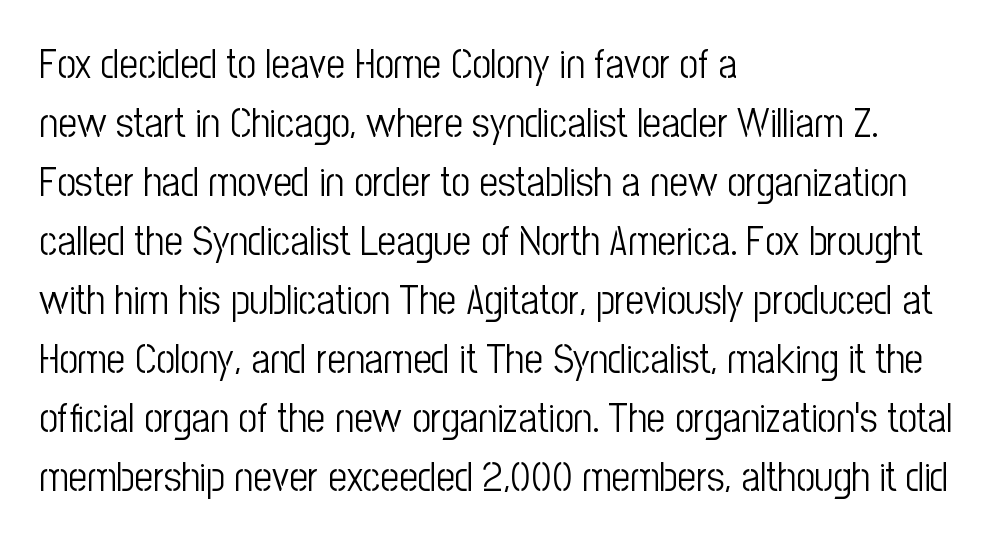
{"serif": "no", "italic": "no", "bold": "no", "weight": "light", "width": "condensed", "stroke_contrast": "low", "x_height": "medium", "monospaced": "no", "underline": "no", "align": "left", "line_spacing": "normal", "line_spacing_ratio": 1.44, "letter_spacing": "normal", "letter_spacing_em": 0.0, "glyph_px": 41}
